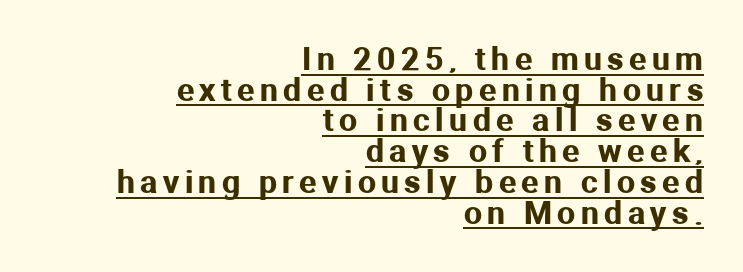
Q: Is the text italic (slanted)? A: No, it is upright.
Q: Is the typeface a serif or a sans-serif typeface? A: Sans-serif.
Q: Is the text underlined? A: Yes.
Q: How is the paragraph aligned? A: Right-aligned.
Q: Is the spacing between lines tight, normal or loose? A: Tight.
Q: Width (condensed, normal, or wide)? A: Normal.
Q: Stroke contrast? A: Medium.
Q: x-height? A: Medium.
Q: Monospaced? A: No.
